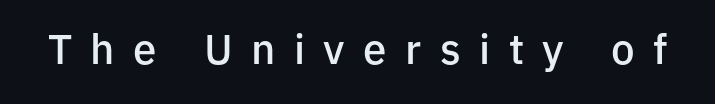
Letters rest on an invisible, unmarked baseline. The letters advance in unequal steps, a hallmark of proportional type. On the weight axis this lands at semibold, roughly 600. Inter-character spacing is expanded well beyond the font's built-in metrics.
